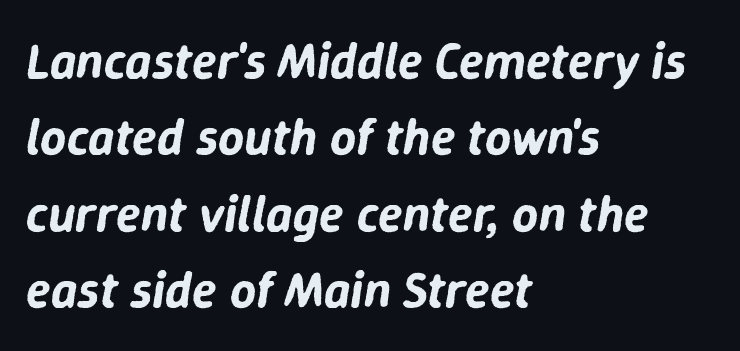
{"italic": "yes", "lean": "right", "slant_degrees": 9, "width": "normal", "stroke_contrast": "low", "x_height": "medium", "monospaced": "no", "underline": "no", "align": "left", "line_spacing": "normal", "line_spacing_ratio": 1.5, "letter_spacing": "normal", "letter_spacing_em": 0.0, "glyph_px": 51}
